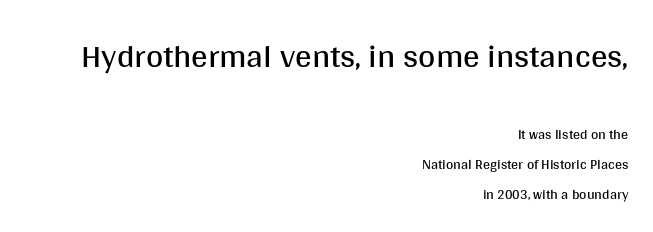
The image shows 33 px regular-weight sans-serif type, upright; set right-aligned, loose line spacing (2.12x), normal letter spacing, not underlined; the first (top) block is 2.36x larger; medium stroke contrast and a large x-height.
